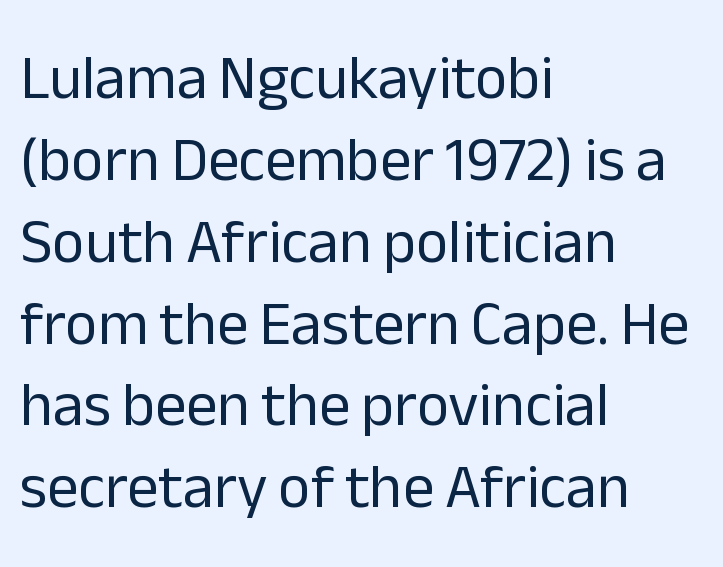
The image shows 62 px regular-weight sans-serif type, upright; set left-aligned, normal line spacing (1.32x), normal letter spacing, not underlined; low stroke contrast and a medium x-height.
